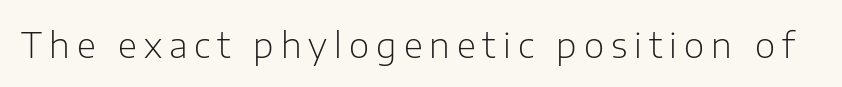
The image shows 35 px light sans-serif type, upright; set unusually wide letter spacing (+0.2 em), not underlined; low stroke contrast and a medium x-height.
